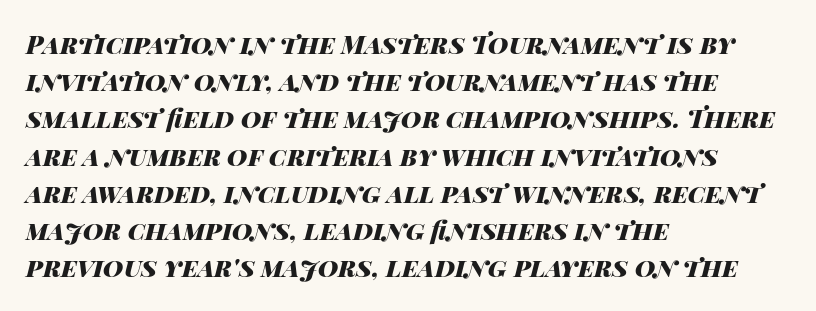
The image shows 25 px bold type, italic (leaning right); set left-aligned, normal line spacing (1.49x), normal letter spacing, not underlined.
